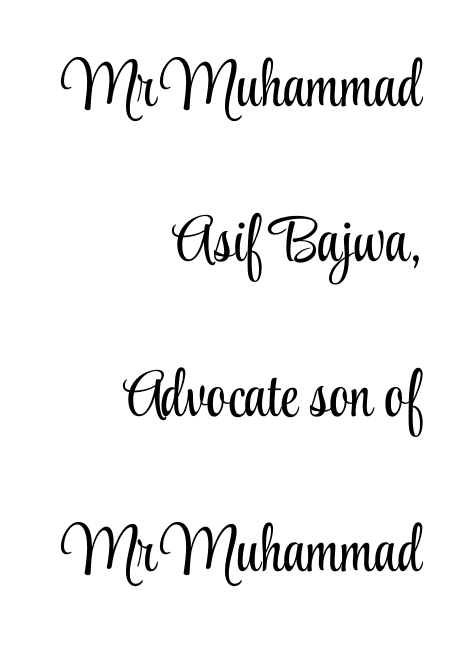
Stems and bowls with no extra thickness — not bold. Varying glyph widths throughout — classic text-font behaviour. Notice how the passage keeps a crisp vertical edge on the right only. The passage shown stacks its lines with a broad gap. Little horizontal feet cap the strokes, marking this as serif type.
